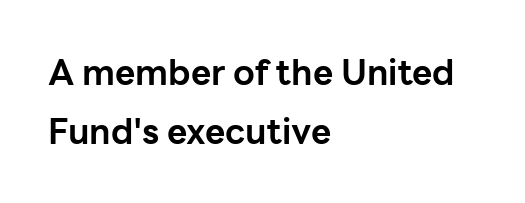
This rendering uses left alignment, leaving the right contour irregular. Evenly set lines give the paragraph a standard silhouette. Does the weight exceed regular? Yes, all the way to bold. Varying glyph widths throughout — classic text-font behaviour. Just letters on the line, the space beneath them empty.
